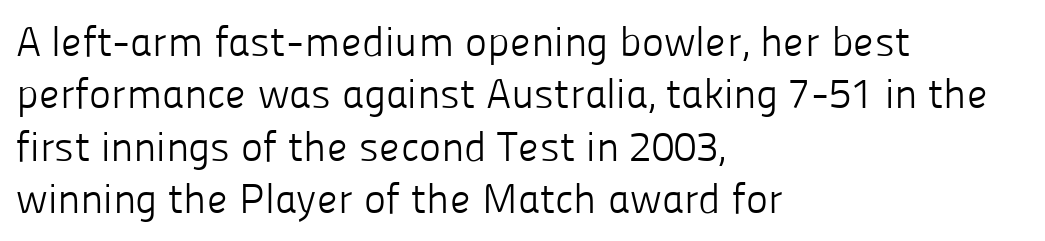
{"serif": "no", "italic": "no", "bold": "no", "weight": "light", "width": "normal", "stroke_contrast": "low", "x_height": "medium", "monospaced": "no", "underline": "no", "align": "left", "line_spacing": "normal", "line_spacing_ratio": 1.25, "letter_spacing": "normal", "letter_spacing_em": 0.0, "glyph_px": 42}
